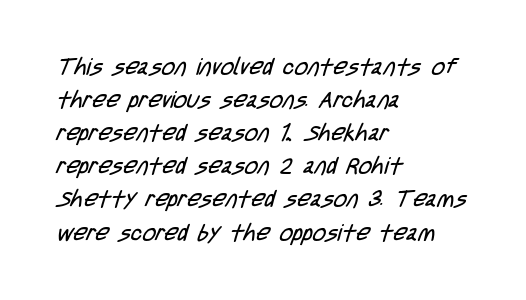
Q: Is the text bold? A: No.
Q: Is the text underlined? A: No.
Q: How is the paragraph aligned? A: Left-aligned.
Q: Is the spacing between letters normal or unusually wide? A: Normal.
Q: Is the spacing between lines tight, normal or loose? A: Normal.
